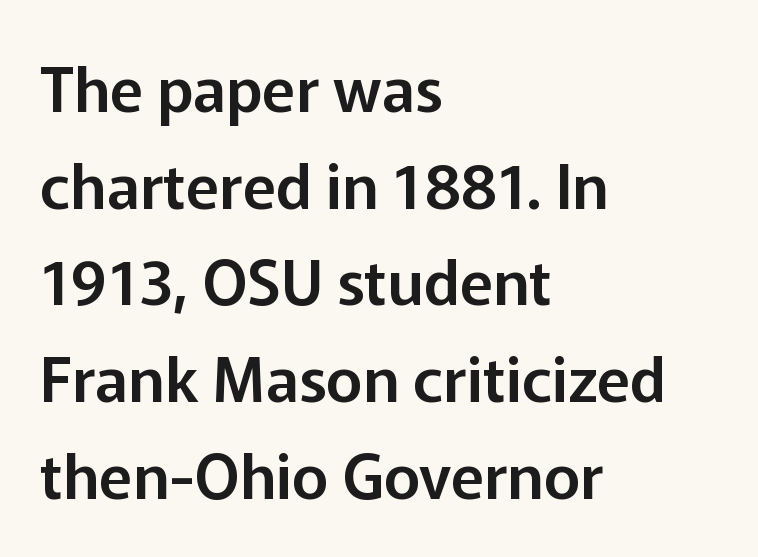
Q: Is the text italic (slanted)? A: No, it is upright.
Q: Is the typeface a serif or a sans-serif typeface? A: Sans-serif.
Q: Is the text underlined? A: No.
Q: How is the paragraph aligned? A: Left-aligned.
Q: Is the spacing between letters normal or unusually wide? A: Normal.
Q: Is the spacing between lines tight, normal or loose? A: Normal.
Q: Width (condensed, normal, or wide)? A: Normal.
Q: Stroke contrast? A: Low.
Q: x-height? A: Medium.
Q: Monospaced? A: No.
